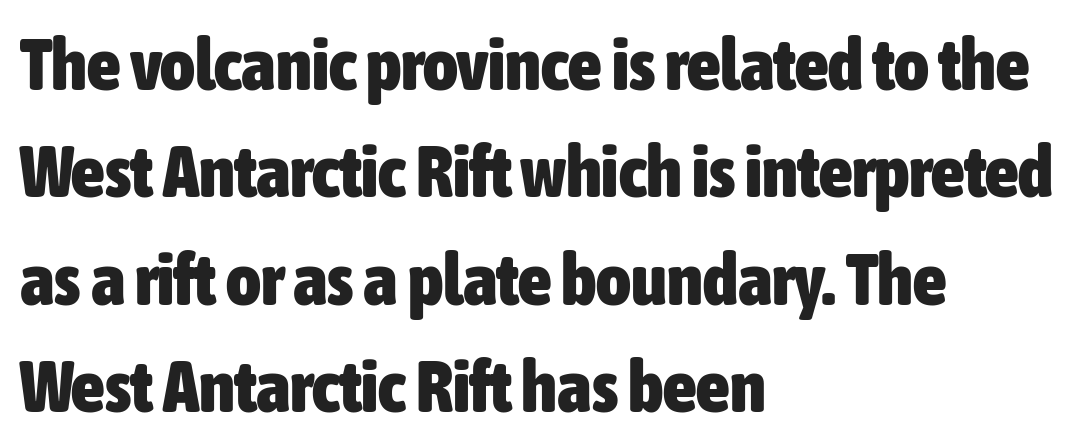
{"serif": "no", "italic": "no", "bold": "yes", "weight": "heavy", "width": "condensed", "stroke_contrast": "low", "x_height": "medium", "monospaced": "no", "underline": "no", "align": "left", "line_spacing": "normal", "line_spacing_ratio": 1.45, "letter_spacing": "normal", "letter_spacing_em": 0.0, "glyph_px": 74}
